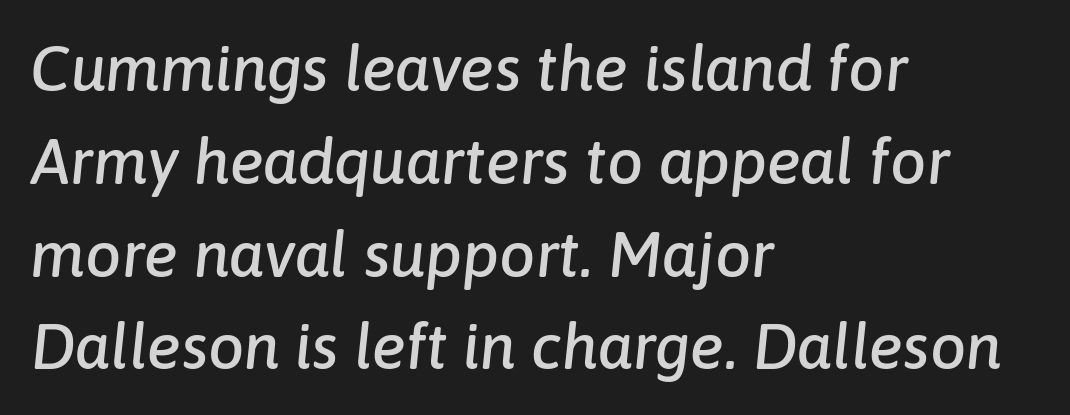
The image shows 64 px text type, italic (leaning right); set left-aligned, normal line spacing (1.45x), normal letter spacing, not underlined; low stroke contrast and a medium x-height.
